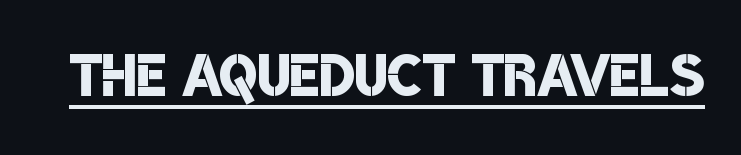
Bold? Not quite — semibold, heavier than regular but stopping short. Quick note: underline on. This rendering leaves character spacing at its baseline value. Regarding serifs, this sample does without them.
